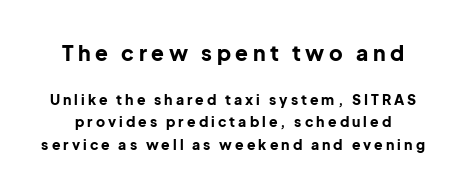
Plenty of ink on the page — the face is bold. Tracking value appears strongly positive — letters spread wide. The more generous point size was reserved for the upper chunk. Posture: straight, roman, zero tilt. A bare baseline throughout the passage. Successive baselines arrive at the customary interval.
